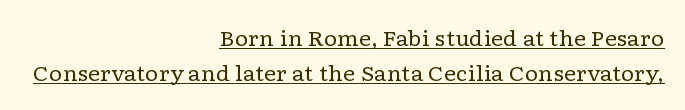
Q: Is the text bold? A: No.
Q: Is the text italic (slanted)? A: No, it is upright.
Q: Is the text underlined? A: Yes.
Q: How is the paragraph aligned? A: Right-aligned.
Q: Is the spacing between letters normal or unusually wide? A: Normal.
Q: Is the spacing between lines tight, normal or loose? A: Normal.
